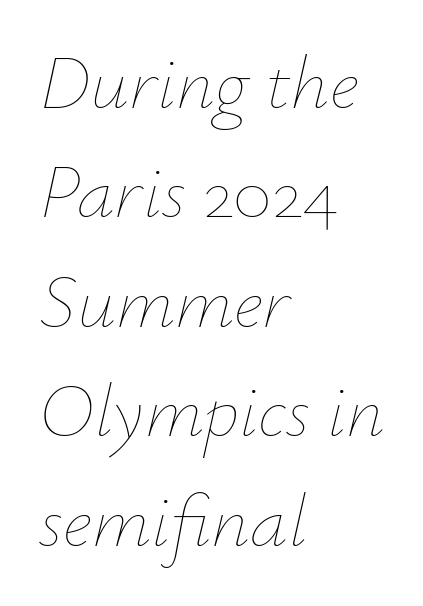
Q: Is the text bold? A: No.
Q: Is the text italic (slanted)? A: Yes, it leans right by about 12 degrees.
Q: Is the text underlined? A: No.
Q: How is the paragraph aligned? A: Left-aligned.
Q: Is the spacing between letters normal or unusually wide? A: Normal.
Q: Is the spacing between lines tight, normal or loose? A: Normal.
Q: Width (condensed, normal, or wide)? A: Normal.
Q: Stroke contrast? A: Low.
Q: x-height? A: Small.
Q: Monospaced? A: No.
